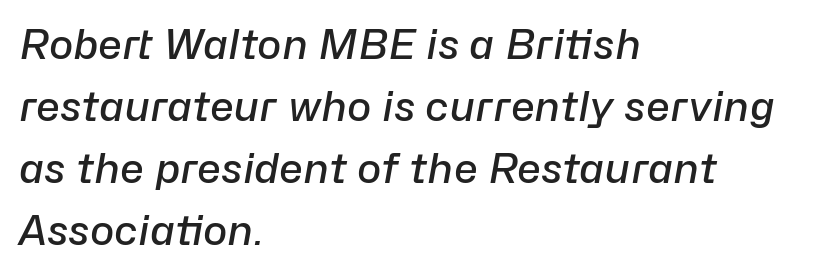
Honestly, there is no underline to notice here at all. Stems and bowls a touch heavier than normal — semibold. The designer left line spacing at the default. Compared with a centered layout, this one pins lines to the left instead.
